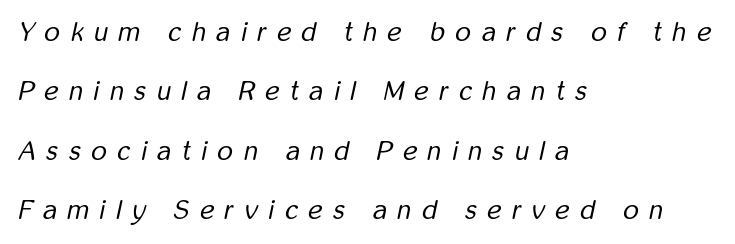
{"italic": "yes", "lean": "right", "slant_degrees": 12, "bold": "no", "underline": "no", "align": "left", "line_spacing": "loose", "line_spacing_ratio": 2.2, "letter_spacing": "wide", "letter_spacing_em": 0.4, "glyph_px": 27}
